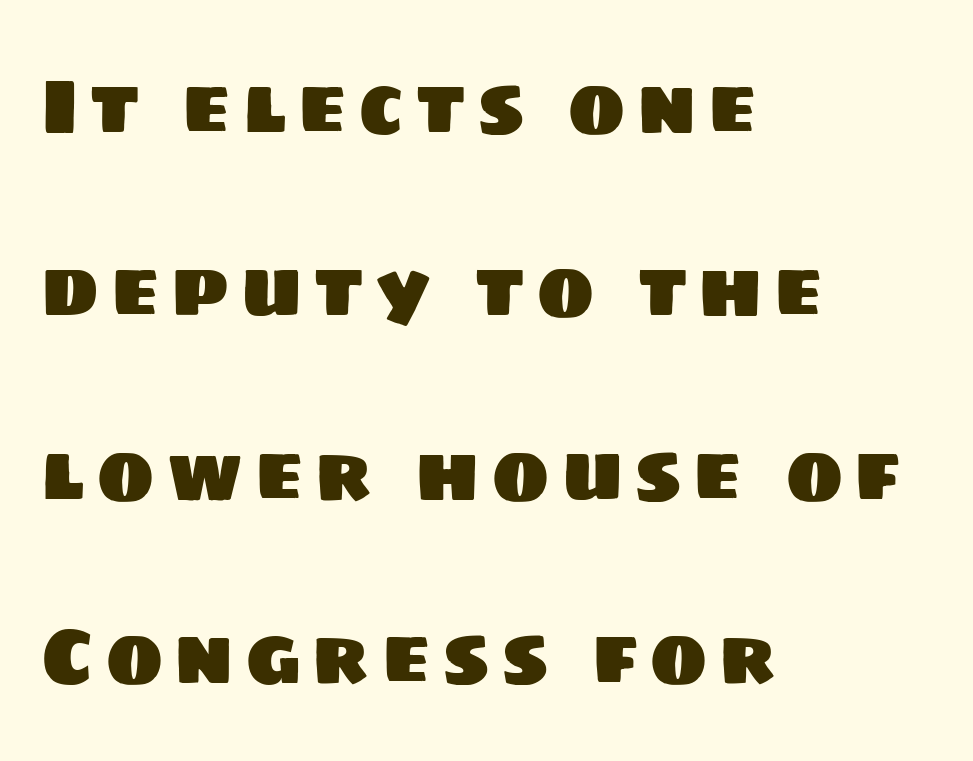
I'd call this a sans setting — the letters go barefoot. Here the designer chose a conventional face with non-uniform glyph widths. Regarding leading, the lines here are spaced well apart. Leftover space on each line is placed entirely after the last word. The words here are not underlined.
